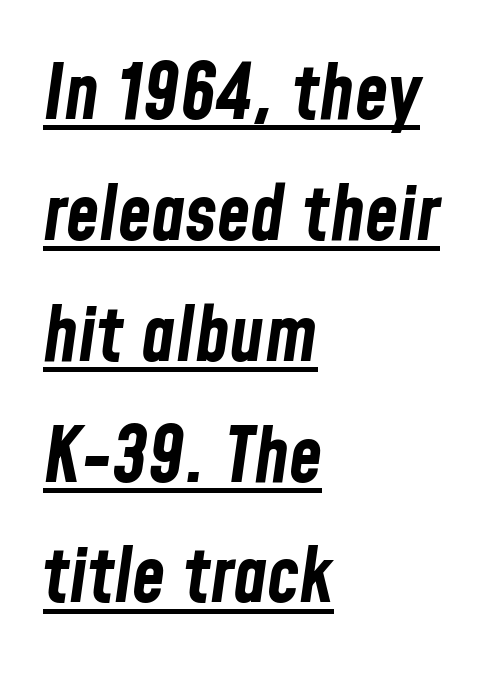
{"italic": "yes", "lean": "right", "slant_degrees": 8, "bold": "yes", "weight": "bold", "width": "condensed", "stroke_contrast": "low", "x_height": "medium", "monospaced": "no", "underline": "yes", "align": "left", "line_spacing": "normal", "line_spacing_ratio": 1.59, "letter_spacing": "normal", "letter_spacing_em": 0.0, "glyph_px": 76}
